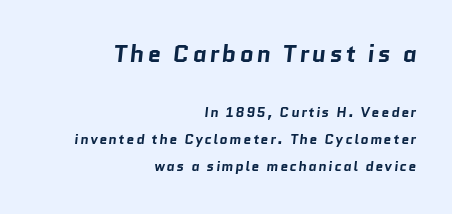
Q: Is the text bold? A: Yes.
Q: Is the text underlined? A: No.
Q: How is the paragraph aligned? A: Right-aligned.
Q: Is the spacing between lines tight, normal or loose? A: Loose.
Q: Which block of text is set in a larger size, the first (top) or the second (bottom)? A: The first (top) one.
